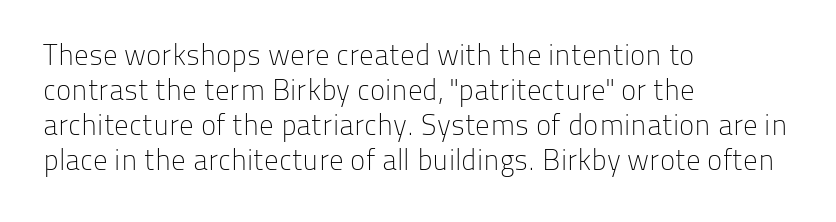
Q: Is the text bold? A: No.
Q: Is the text italic (slanted)? A: No, it is upright.
Q: Is the typeface a serif or a sans-serif typeface? A: Sans-serif.
Q: Is the text underlined? A: No.
Q: How is the paragraph aligned? A: Left-aligned.
Q: Is the spacing between letters normal or unusually wide? A: Normal.
Q: Width (condensed, normal, or wide)? A: Normal.
Q: Stroke contrast? A: Low.
Q: x-height? A: Medium.
Q: Monospaced? A: No.
